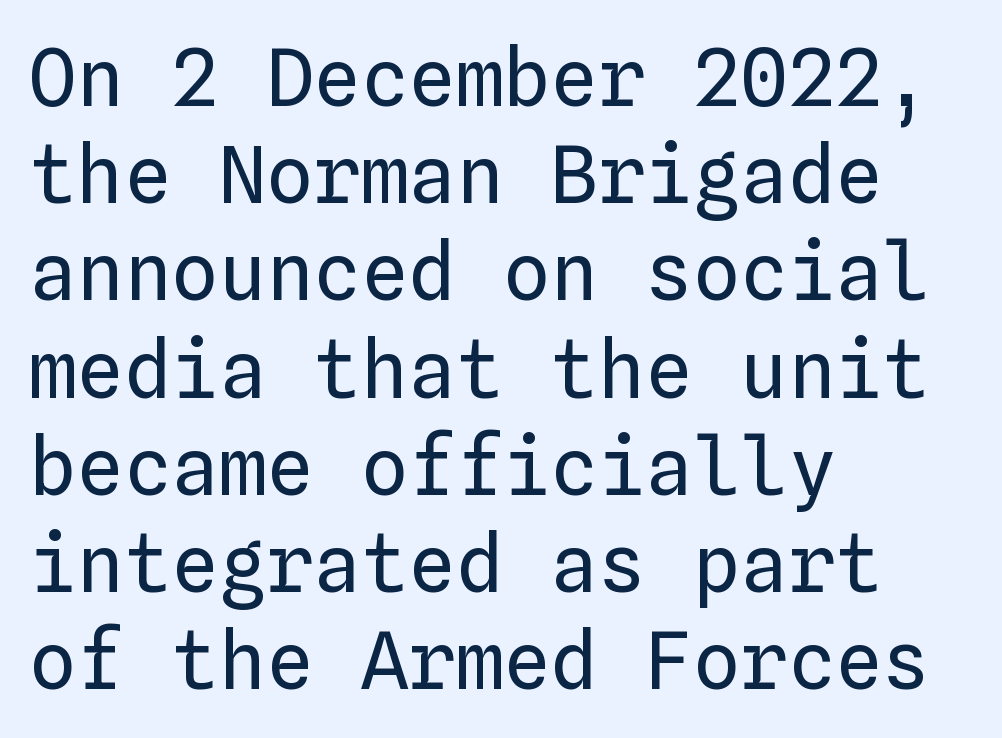
{"italic": "no", "bold": "no", "weight": "regular", "width": "normal", "stroke_contrast": "low", "x_height": "medium", "monospaced": "yes", "underline": "no", "align": "left", "line_spacing_ratio": 1.23, "letter_spacing": "normal", "letter_spacing_em": 0.0, "glyph_px": 79}
